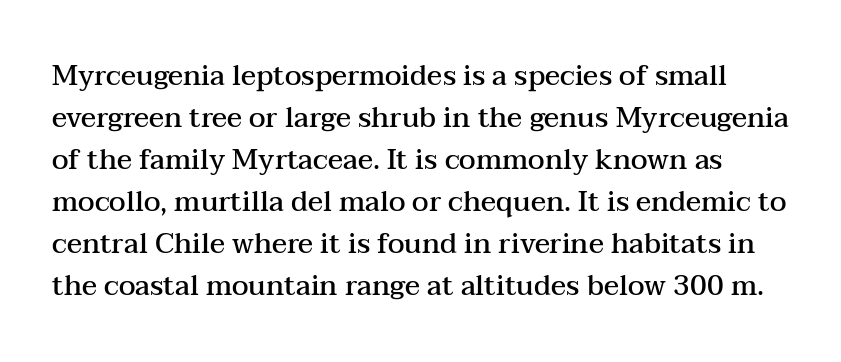
The letters advance in unequal steps, a hallmark of proportional type. There is no visible air inserted between adjacent glyphs. Caption: semibold face, moderately heavy strokes. Small tapered or slab feet sit at the stroke ends, so this counts as serif. Baseline-to-baseline distance is the conventional proportion of letter height.
